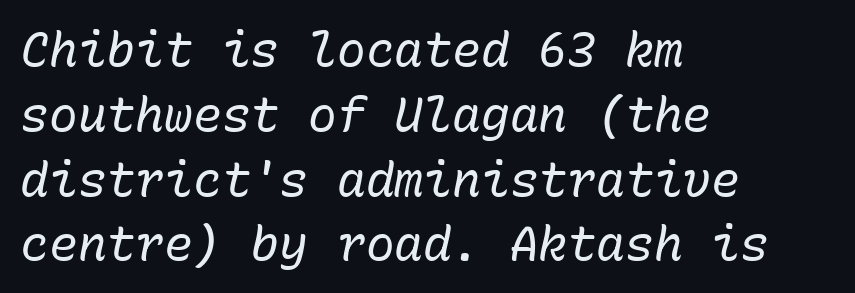
The image shows 48 px regular-weight type, italic (leaning right), monospaced; set left-aligned, normal line spacing (1.35x), normal letter spacing, not underlined; low stroke contrast and a medium x-height.
